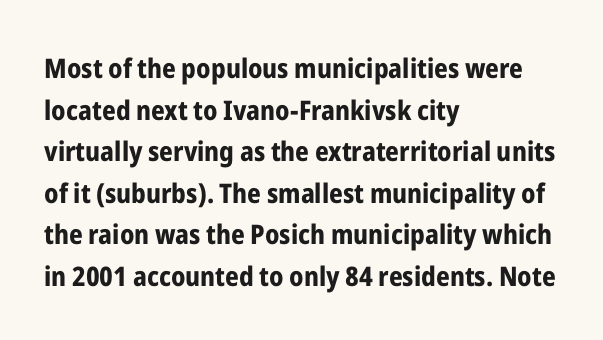
This sample keeps an unexceptional amount of space between lines. Which margin do the lines hug? The left one — the right edge is uneven. The specimen omits any rule beneath the text block's lines. Students, note that the glyphs here touch the page at normal intervals. This is heavy type, rendered in bold.
